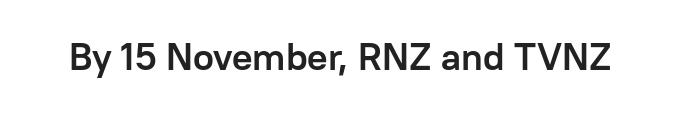
{"serif": "no", "italic": "no", "bold": "yes", "weight": "semibold", "width": "normal", "stroke_contrast": "low", "x_height": "medium", "monospaced": "no", "underline": "no", "letter_spacing": "normal", "letter_spacing_em": 0.0, "glyph_px": 38}
